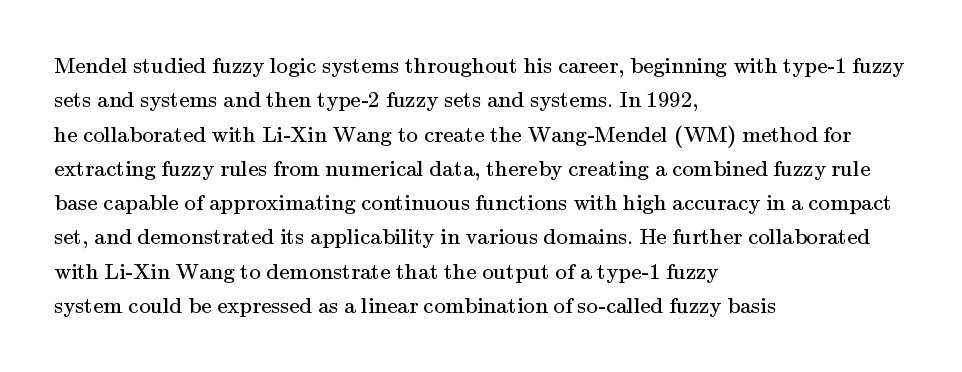
{"italic": "no", "bold": "no", "underline": "no", "align": "left", "line_spacing": "normal", "line_spacing_ratio": 1.49, "letter_spacing": "normal", "letter_spacing_em": 0.0, "glyph_px": 23}
